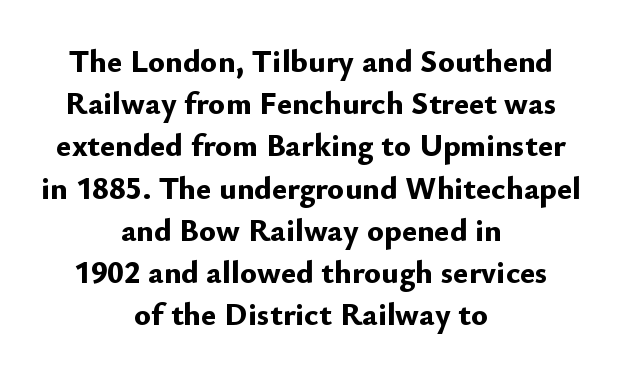
The image shows 32 px bold sans-serif type, upright; set centered, normal line spacing (1.32x), normal letter spacing, not underlined; low stroke contrast and a small x-height.
